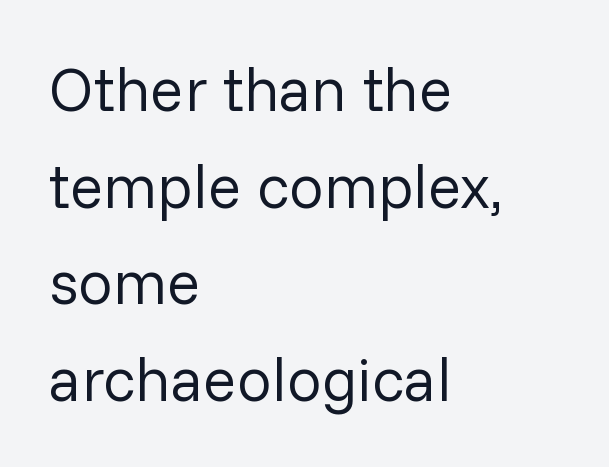
{"serif": "no", "italic": "no", "bold": "no", "weight": "regular", "width": "normal", "stroke_contrast": "low", "x_height": "medium", "monospaced": "no", "underline": "no", "align": "left", "line_spacing": "normal", "line_spacing_ratio": 1.56, "letter_spacing": "normal", "letter_spacing_em": 0.0, "glyph_px": 62}
